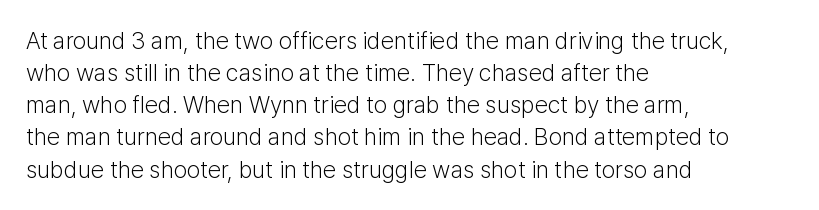
The image shows 24 px text type, upright; set left-aligned, normal line spacing (1.34x), normal letter spacing, not underlined.
